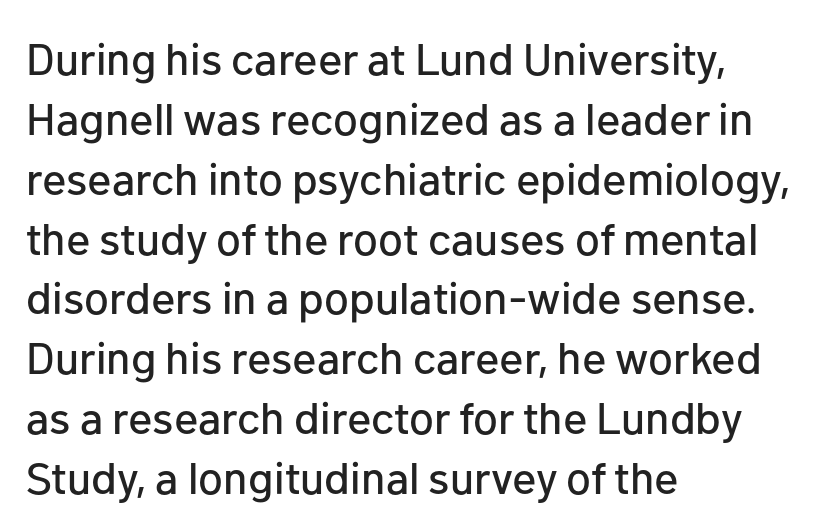
Alignment: flush left. The type family on display is of the sans-serif kind. A typesetter would call this leading conventional body-copy spacing. The letterforms sit shoulder to shoulder at normal distance. Nobody drew a line under any word here. Notice how the stems are strictly vertical — no italics here.
